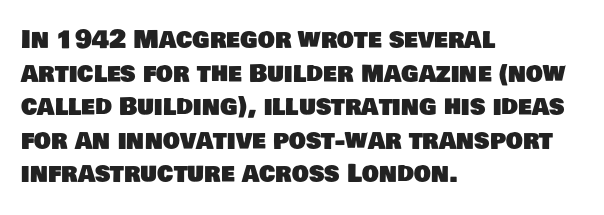
Q: Is the text underlined? A: No.
Q: How is the paragraph aligned? A: Left-aligned.
Q: Is the spacing between letters normal or unusually wide? A: Normal.
Q: Is the spacing between lines tight, normal or loose? A: Normal.
